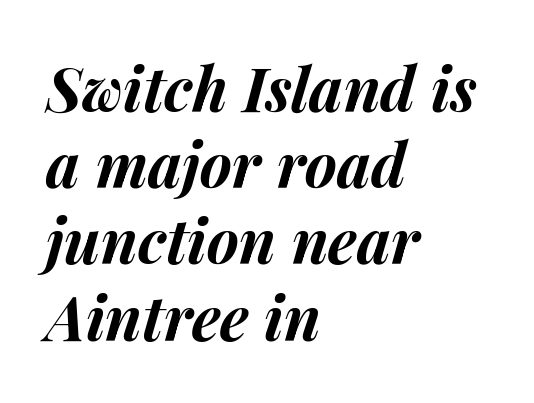
Check the space under the baseline: it is left empty. Characters follow at the spacing the type designer built in. Characters are canted at an angle relative to the baseline's perpendicular. The letters are bold, with thick, heavy strokes. Do the characters align in a grid? No, the font is proportional.
